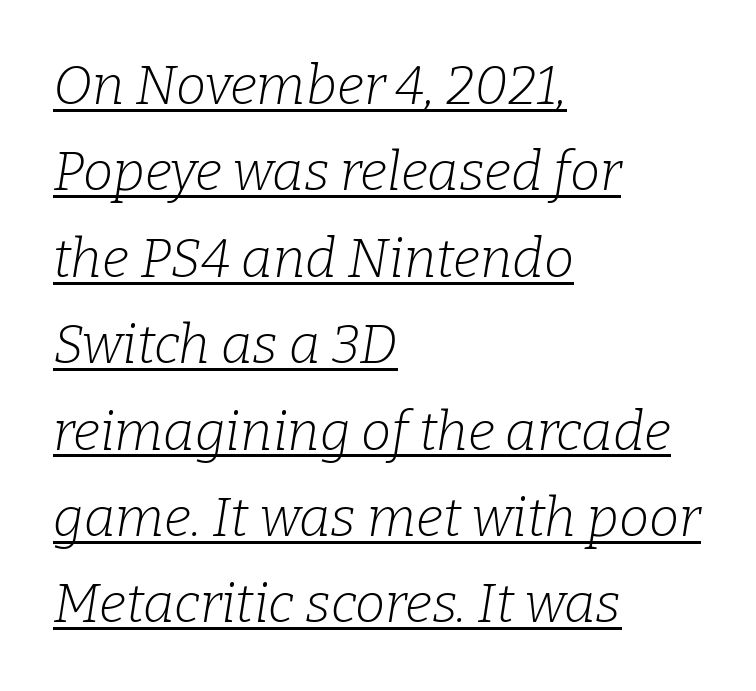
Q: Is the text bold? A: No.
Q: Is the text italic (slanted)? A: Yes, it leans right by about 9 degrees.
Q: Is the typeface a serif or a sans-serif typeface? A: Serif.
Q: Is the text underlined? A: Yes.
Q: How is the paragraph aligned? A: Left-aligned.
Q: Is the spacing between letters normal or unusually wide? A: Normal.
Q: Is the spacing between lines tight, normal or loose? A: Normal.
Q: Width (condensed, normal, or wide)? A: Normal.
Q: Stroke contrast? A: Low.
Q: x-height? A: Medium.
Q: Monospaced? A: No.
